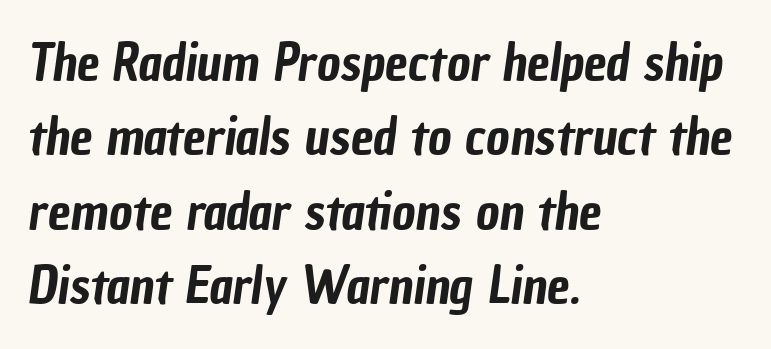
{"serif": "no", "width": "condensed", "stroke_contrast": "low", "x_height": "medium", "monospaced": "no", "underline": "no", "align": "left", "line_spacing": "normal", "line_spacing_ratio": 1.46, "letter_spacing": "normal", "letter_spacing_em": 0.0, "glyph_px": 51}
